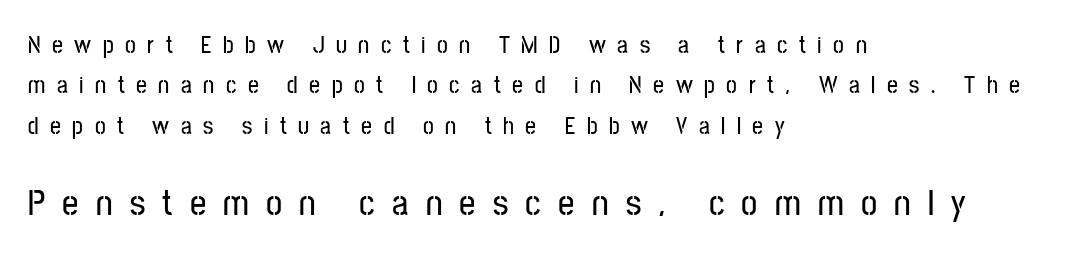
{"serif": "no", "italic": "no", "width": "condensed", "stroke_contrast": "low", "x_height": "medium", "monospaced": "no", "underline": "no", "align": "left", "line_spacing": "normal", "line_spacing_ratio": 1.68, "letter_spacing": "wide", "letter_spacing_em": 0.48, "larger_block": "second", "size_ratio": 1.5, "glyph_px": 36}
